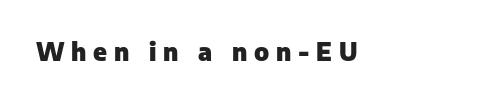
The horizontal fit of the characters is loose and conspicuously gappy. Bare-footed words on every line. Notice how thick the strokes are: this is what a full bold looks like. Every character sits straight up, as roman type does.
